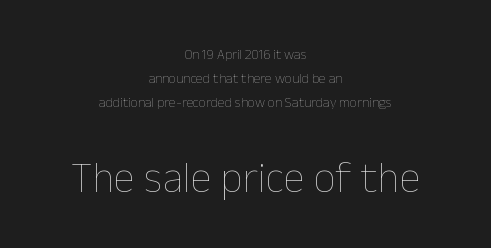
The image shows 43 px thin type, upright; set centered, line spacing 1.73x, normal letter spacing, not underlined; the second (bottom) block is 3.07x larger; low stroke contrast and a medium x-height.
